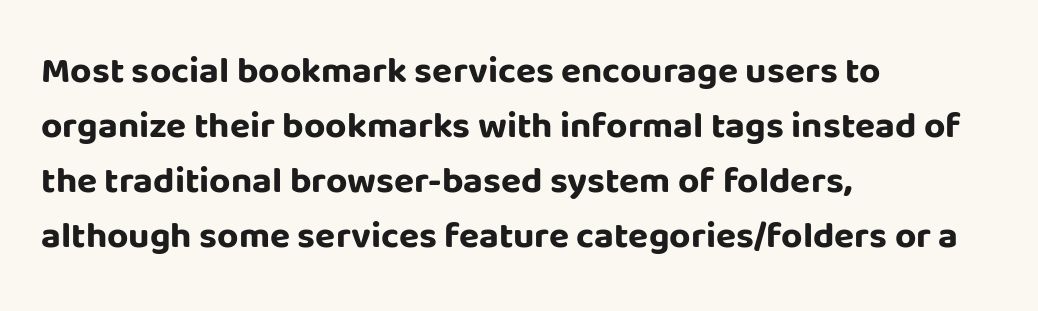
Quick note: interline space is typical. Chunky letters — that's bold for sure. This rendering leaves character spacing at its baseline value. Serif or sans? Sans — the stroke terminals are bare.
